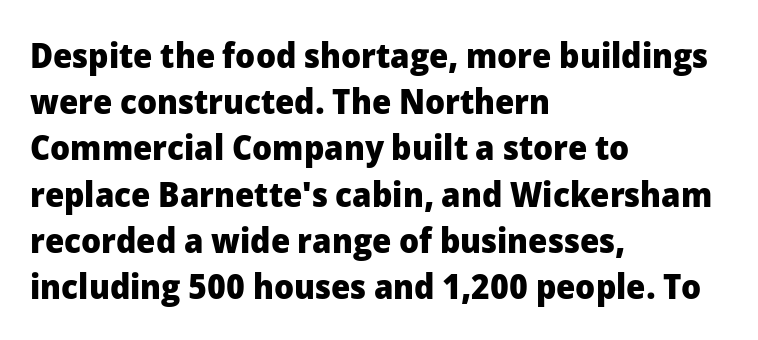
{"serif": "no", "italic": "no", "bold": "yes", "weight": "heavy", "width": "normal", "stroke_contrast": "low", "x_height": "medium", "monospaced": "no", "underline": "no", "align": "left", "line_spacing": "normal", "line_spacing_ratio": 1.32, "letter_spacing": "normal", "letter_spacing_em": 0.0, "glyph_px": 35}
